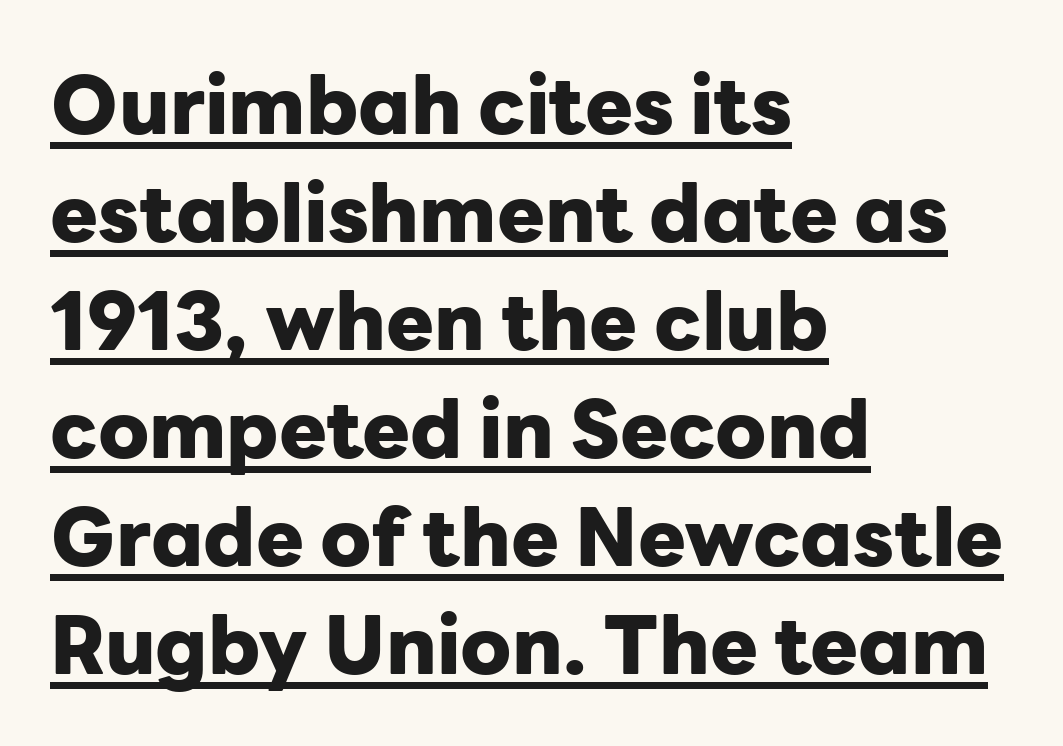
The image shows 80 px heavy sans-serif type, upright; set left-aligned, normal line spacing (1.35x), normal letter spacing, underlined; low stroke contrast and a medium x-height.
